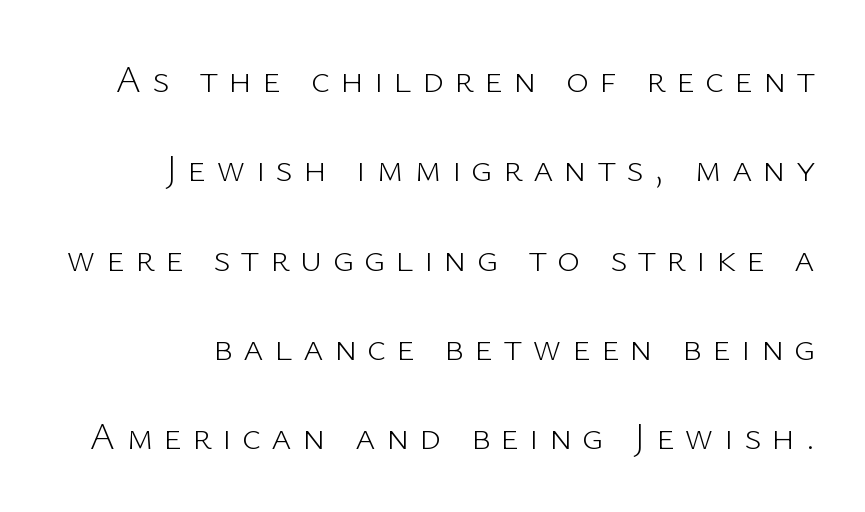
The image shows 39 px light sans-serif type, upright; set loose line spacing (2.29x), unusually wide letter spacing (+0.26 em), not underlined; low stroke contrast and a medium x-height.
